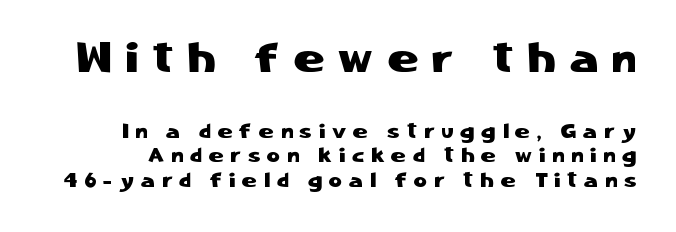
Q: Is the text italic (slanted)? A: No, it is upright.
Q: Is the typeface a serif or a sans-serif typeface? A: Sans-serif.
Q: Is the text underlined? A: No.
Q: Is the spacing between letters normal or unusually wide? A: Unusually wide.
Q: Which block of text is set in a larger size, the first (top) or the second (bottom)? A: The first (top) one.
Q: Width (condensed, normal, or wide)? A: Normal.
Q: Stroke contrast? A: Low.
Q: x-height? A: Medium.
Q: Monospaced? A: No.
